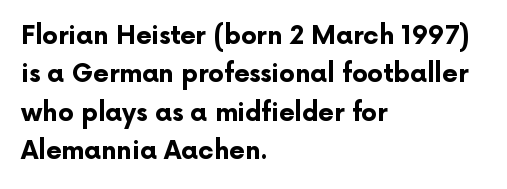
Here the glyphs are tracked normally, forming tight word shapes. Does the weight exceed regular? Yes, all the way to bold. The text block is weighted toward the left margin, trailing off unevenly rightward. Style check: upright. Notice how descenders clear the ascenders below comfortably — that's standard leading. Glance below the letters and you will spot only blank space.
